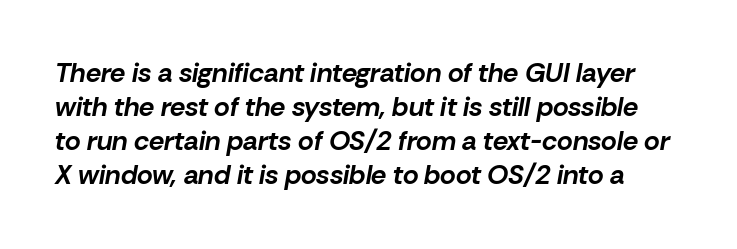
There's an unmistakable incline to the writing here. The leading is moderate, giving the passage an even texture. Observe the ordinary spacing: letters are neighbours, not strangers. Is the type bold? Yes — the strokes are clearly thick and heavy. Anything drawn beneath the words? Only blank space.
